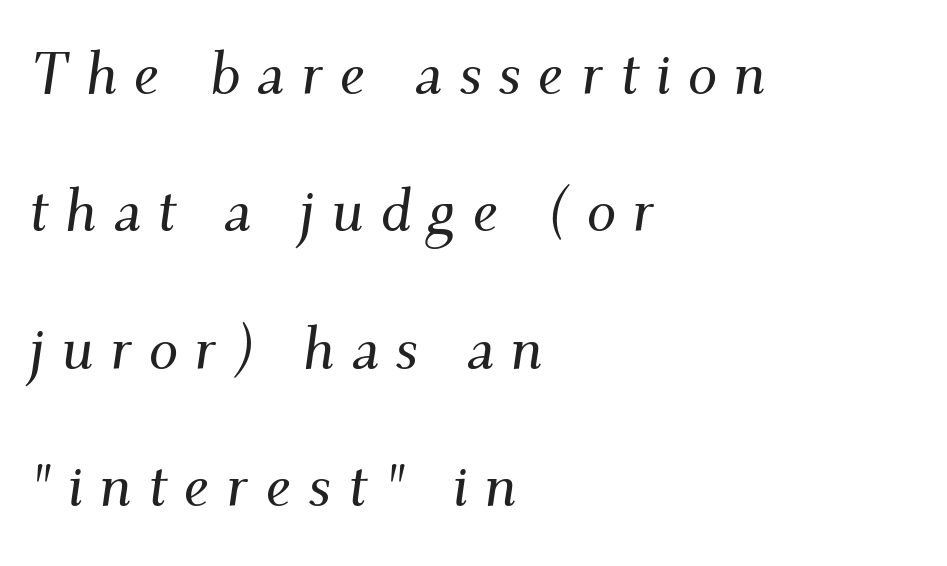
Q: Is the text italic (slanted)? A: Yes, it leans right by about 9 degrees.
Q: Is the typeface a serif or a sans-serif typeface? A: Serif.
Q: Is the text underlined? A: No.
Q: How is the paragraph aligned? A: Left-aligned.
Q: Is the spacing between letters normal or unusually wide? A: Unusually wide.
Q: Is the spacing between lines tight, normal or loose? A: Loose.
Q: Width (condensed, normal, or wide)? A: Normal.
Q: Stroke contrast? A: Medium.
Q: x-height? A: Small.
Q: Monospaced? A: No.
